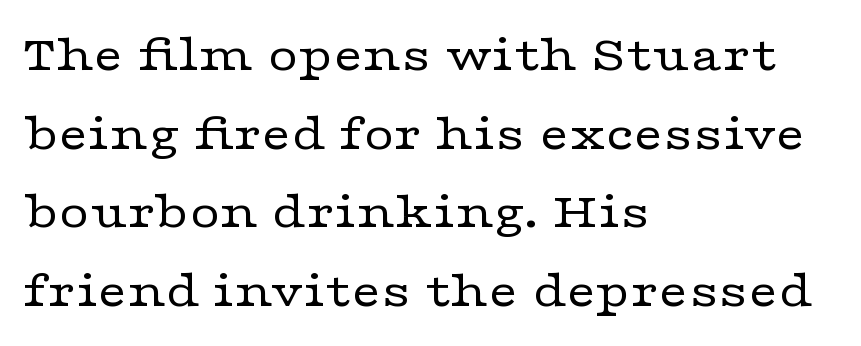
Q: Is the text bold? A: No.
Q: Is the text italic (slanted)? A: No, it is upright.
Q: Is the typeface a serif or a sans-serif typeface? A: Serif.
Q: Is the text underlined? A: No.
Q: How is the paragraph aligned? A: Left-aligned.
Q: Is the spacing between letters normal or unusually wide? A: Normal.
Q: Is the spacing between lines tight, normal or loose? A: Normal.
Q: Width (condensed, normal, or wide)? A: Wide.
Q: Stroke contrast? A: Low.
Q: x-height? A: Medium.
Q: Monospaced? A: No.
